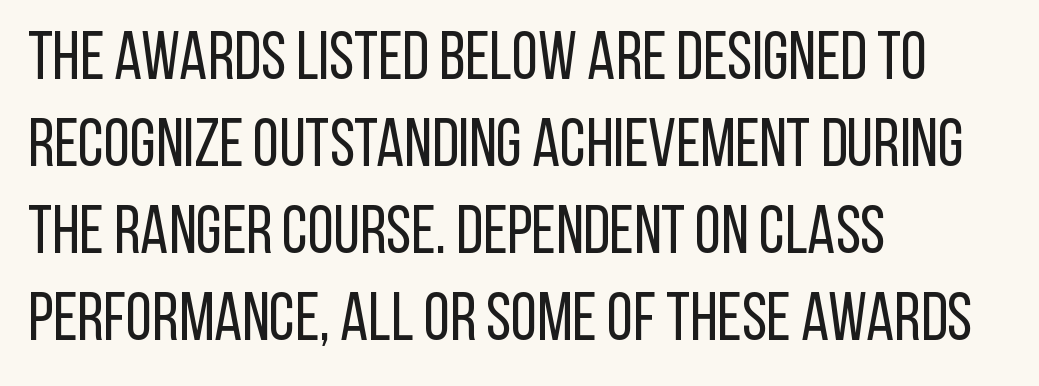
The image shows 67 px regular-weight, condensed sans-serif type, upright; set left-aligned, normal line spacing (1.3x), normal letter spacing, not underlined; low stroke contrast and a large x-height.
